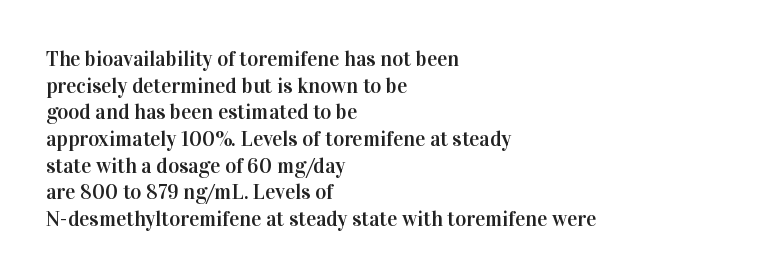
Successive baselines arrive at the customary interval. The space directly below the letters is spotless. The face used here is rendered with its standard letterfit. The rendering anchors every line to the left-hand side.
